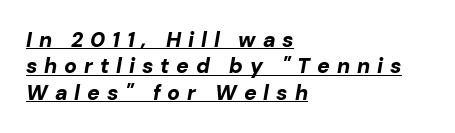
The image shows 21 px bold type, italic (leaning right); set left-aligned, normal line spacing (1.26x), unusually wide letter spacing (+0.33 em), underlined.
